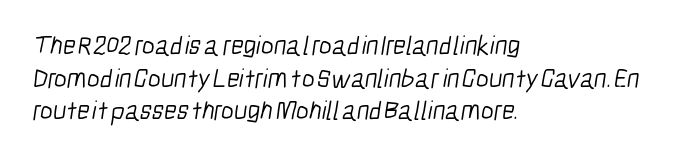
These glyphs show unthickened strokes, regular width or finer. The glyphs are unaccompanied by any horizontal stroke below them. The horizontal fit of the characters is conventional and even. The rendering anchors every line to the left-hand side.
